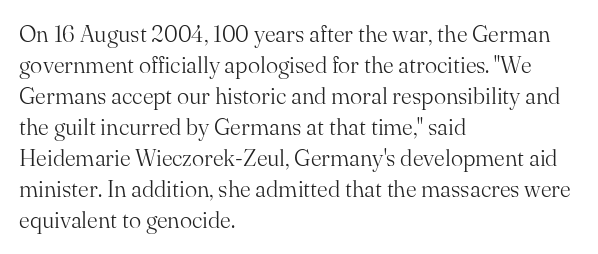
{"italic": "no", "bold": "no", "underline": "no", "align": "left", "line_spacing": "normal", "line_spacing_ratio": 1.35, "letter_spacing": "normal", "letter_spacing_em": 0.0, "glyph_px": 23}
